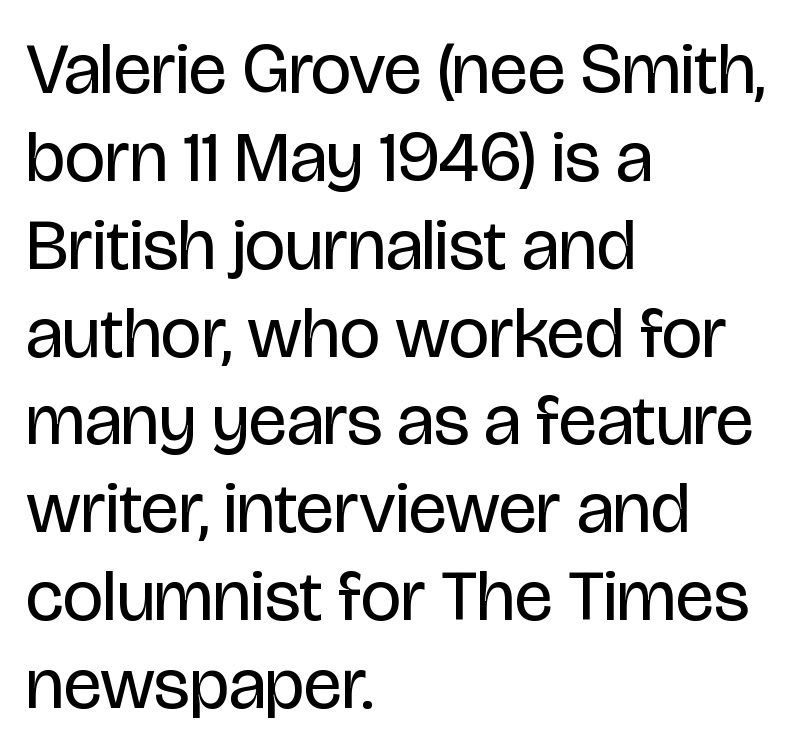
Q: Is the text bold? A: No.
Q: Is the text italic (slanted)? A: No, it is upright.
Q: Is the typeface a serif or a sans-serif typeface? A: Sans-serif.
Q: Is the text underlined? A: No.
Q: How is the paragraph aligned? A: Left-aligned.
Q: Is the spacing between letters normal or unusually wide? A: Normal.
Q: Width (condensed, normal, or wide)? A: Condensed.
Q: Stroke contrast? A: Low.
Q: x-height? A: Large.
Q: Monospaced? A: No.
